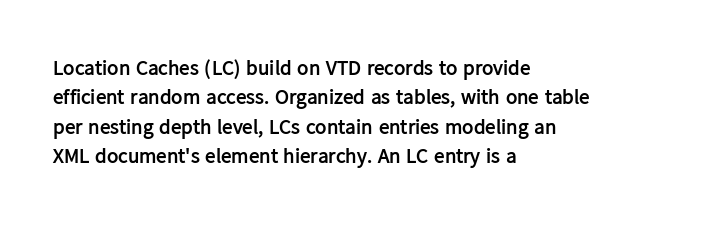
The image shows 21 px bold type, upright; set left-aligned, normal line spacing (1.4x), normal letter spacing, not underlined.
